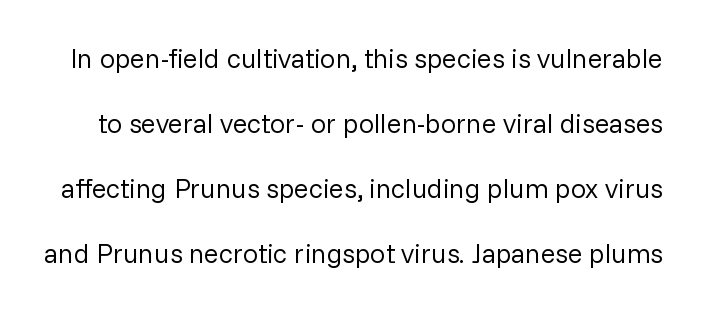
{"italic": "no", "bold": "no", "underline": "no", "line_spacing": "loose", "line_spacing_ratio": 2.41, "letter_spacing": "normal", "letter_spacing_em": 0.0, "glyph_px": 27}
